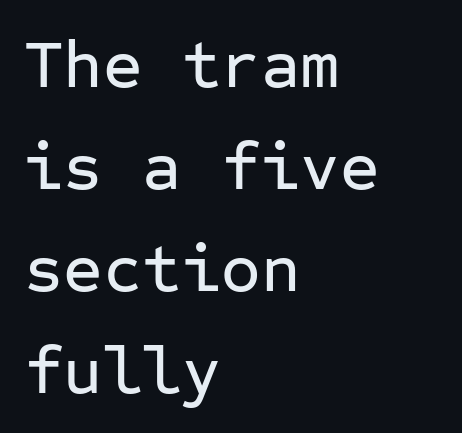
{"serif": "no", "italic": "no", "width": "normal", "stroke_contrast": "low", "x_height": "medium", "monospaced": "yes", "underline": "no", "align": "left", "line_spacing": "normal", "line_spacing_ratio": 1.5, "letter_spacing": "normal", "letter_spacing_em": 0.0, "glyph_px": 68}
